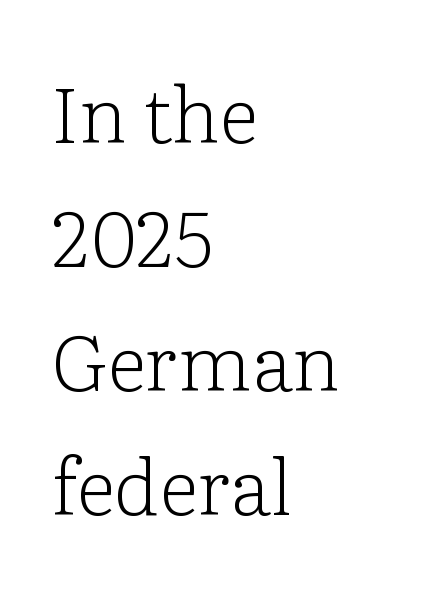
Ordinary non-slanted type is in use. The block of text has a typical density, with ordinary space between rows. Check the space under the baseline: it is left empty. Every row of glyphs begins at an identical x-position on the left.
